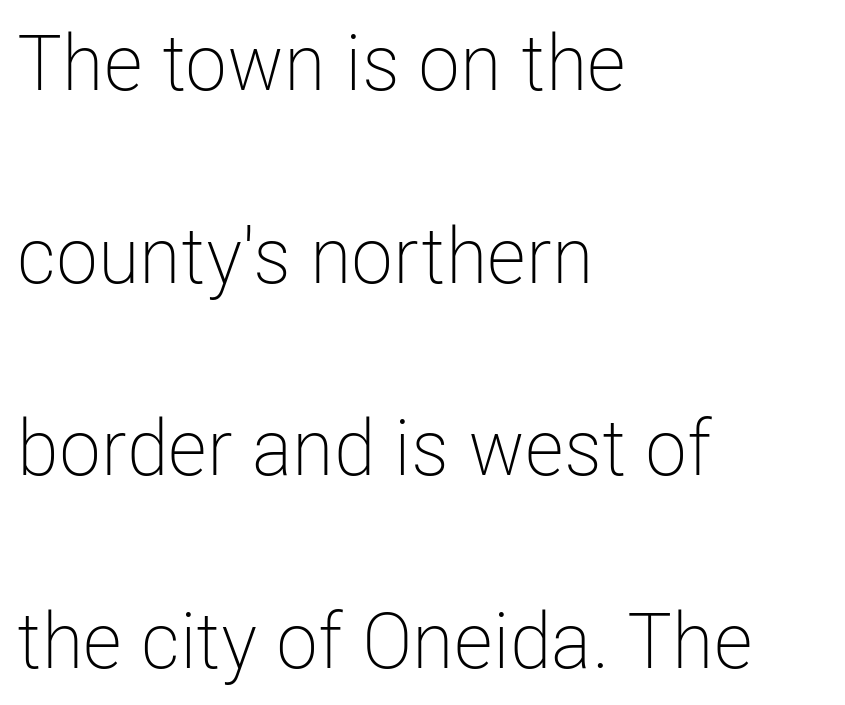
Widely set lines give the paragraph a tall, airy silhouette. The typeface has the unassuming heft of standard copy or less. Characters follow at the spacing the type designer built in. Caption: multi-line text, flush left, ragged right. The face used here is a sans, in the tradition of grotesques and geometrics.
